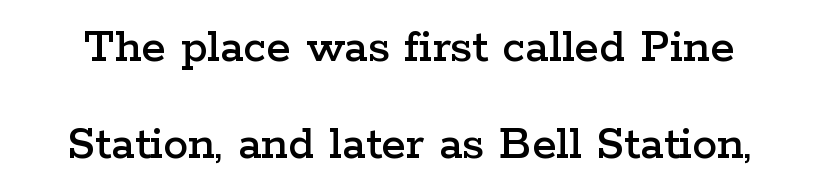
{"serif": "yes", "italic": "no", "width": "wide", "stroke_contrast": "low", "x_height": "medium", "monospaced": "no", "underline": "no", "line_spacing": "loose", "line_spacing_ratio": 1.94, "letter_spacing": "normal", "letter_spacing_em": 0.0, "glyph_px": 50}
